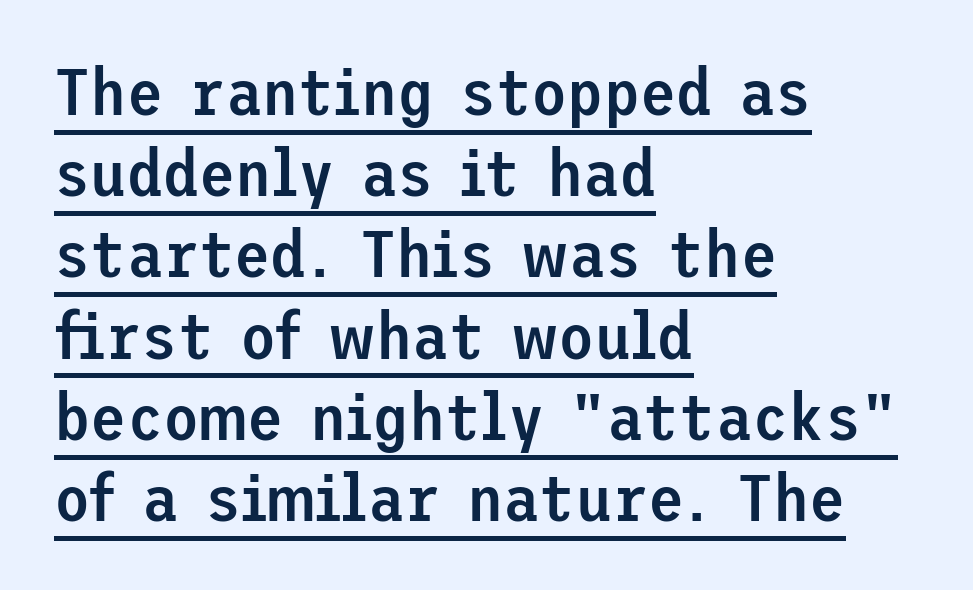
The image shows 66 px semibold sans-serif type, upright; set left-aligned, line spacing 1.23x, normal letter spacing, underlined; low stroke contrast and a medium x-height.
